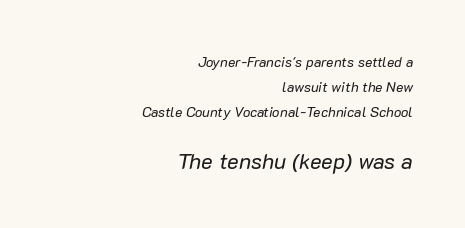
The image shows 22 px text type, italic (leaning right); set right-aligned, line spacing 1.8x, normal letter spacing, not underlined; the second (bottom) block is 1.57x larger.
